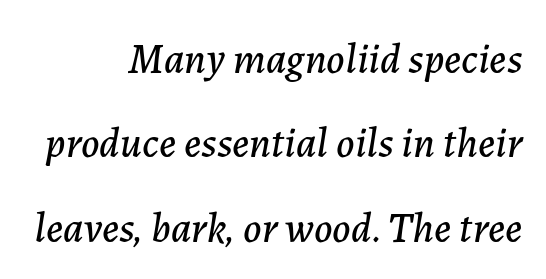
Q: Is the text italic (slanted)? A: Yes, it leans right by about 7 degrees.
Q: Is the text underlined? A: No.
Q: How is the paragraph aligned? A: Right-aligned.
Q: Is the spacing between letters normal or unusually wide? A: Normal.
Q: Is the spacing between lines tight, normal or loose? A: Loose.
Q: Width (condensed, normal, or wide)? A: Normal.
Q: Stroke contrast? A: Low.
Q: x-height? A: Medium.
Q: Monospaced? A: No.
